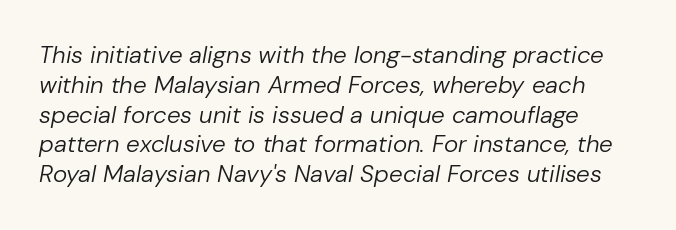
The image shows 24 px text type, italic (leaning right); set line spacing 1.24x, normal letter spacing, not underlined.
